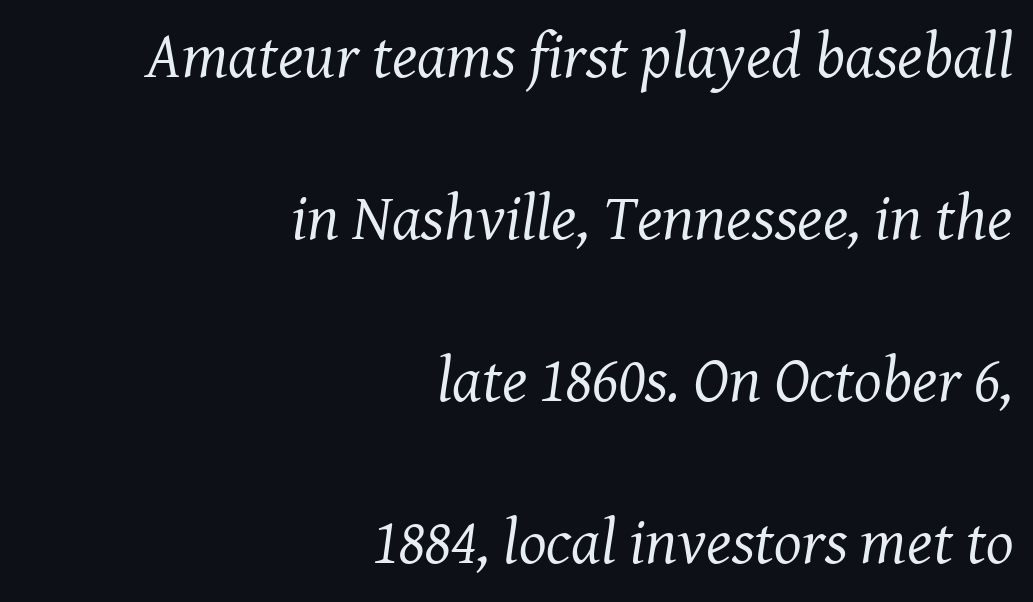
Q: Is the text bold? A: No.
Q: Is the text italic (slanted)? A: Yes, it leans right by about 8 degrees.
Q: Is the typeface a serif or a sans-serif typeface? A: Serif.
Q: Is the text underlined? A: No.
Q: How is the paragraph aligned? A: Right-aligned.
Q: Is the spacing between letters normal or unusually wide? A: Normal.
Q: Is the spacing between lines tight, normal or loose? A: Loose.
Q: Width (condensed, normal, or wide)? A: Normal.
Q: Stroke contrast? A: Medium.
Q: x-height? A: Medium.
Q: Monospaced? A: No.
